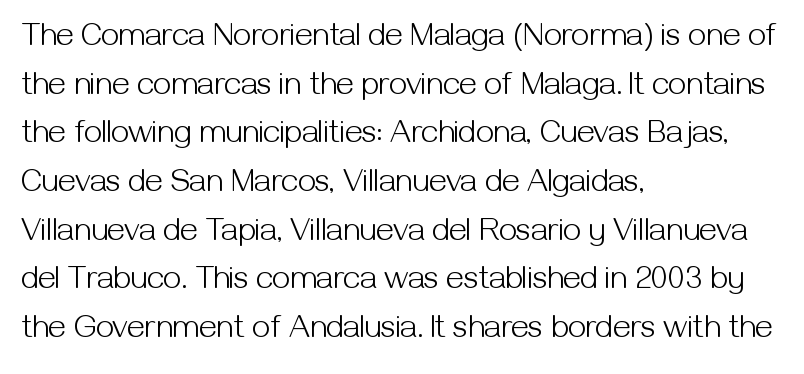
Honestly, the row spacing looks completely unremarkable. Each letter keeps its own natural width here, so spacing adapts to shape. Is this a sans? Yes — the strokes have no serifs. Short note: letters normally spaced. Lines of text with bare space underneath. Characters remain perfectly vertical along every line.
